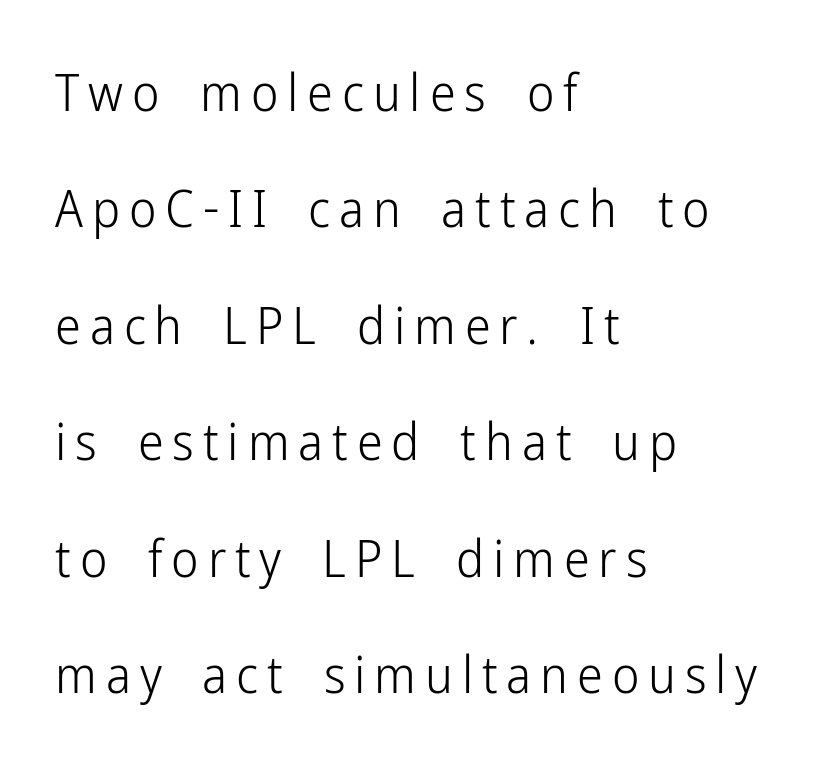
This rendering uses left alignment, leaving the right contour irregular. This rendering employs a face without finishing strokes, i.e., a sans-serif. Character widths vary here, with narrow letters taking less room than wide ones. Quick note: interline space is abundant. Beneath every word, the page is bare. On a weight scale, this lands at 450 or below.
